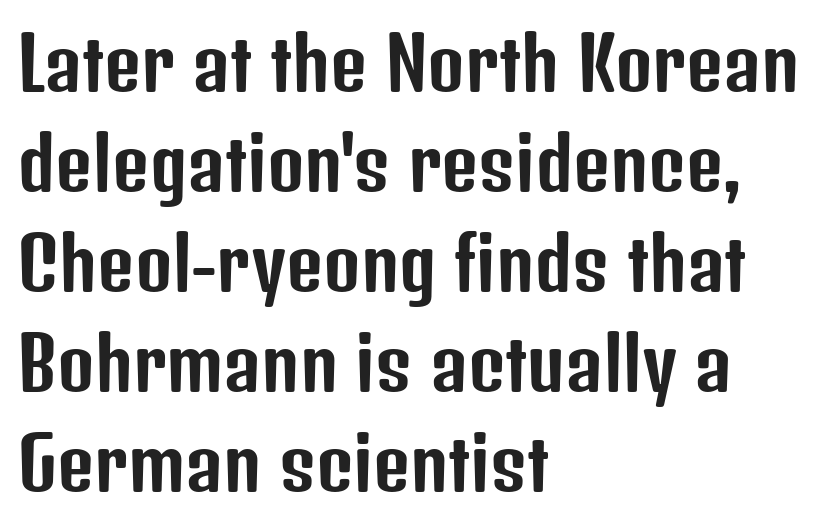
Q: Is the text italic (slanted)? A: No, it is upright.
Q: Is the typeface a serif or a sans-serif typeface? A: Sans-serif.
Q: Is the text underlined? A: No.
Q: How is the paragraph aligned? A: Left-aligned.
Q: Is the spacing between letters normal or unusually wide? A: Normal.
Q: Is the spacing between lines tight, normal or loose? A: Normal.
Q: Width (condensed, normal, or wide)? A: Condensed.
Q: Stroke contrast? A: Low.
Q: x-height? A: Medium.
Q: Monospaced? A: No.
